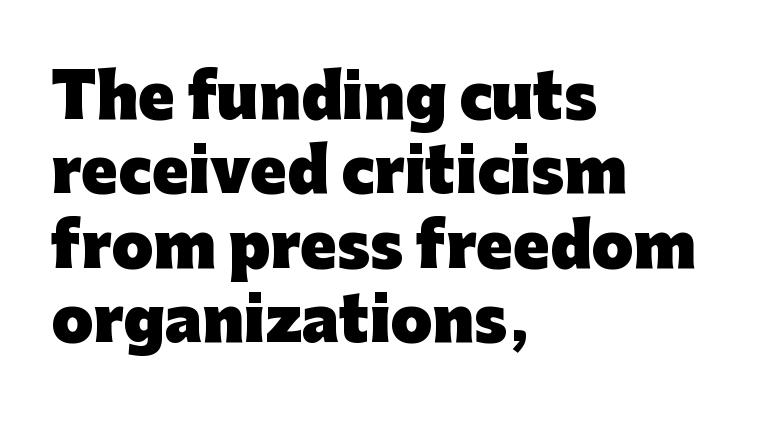
Notice how the passage keeps a crisp vertical edge on the left only. Spacing verdict: proportional, widths tailored to each character. The gaps between neighbouring characters are ordinary and unremarkable. Posture: upright roman. The letters carry no serifs — their stems end cleanly without finishing strokes.
